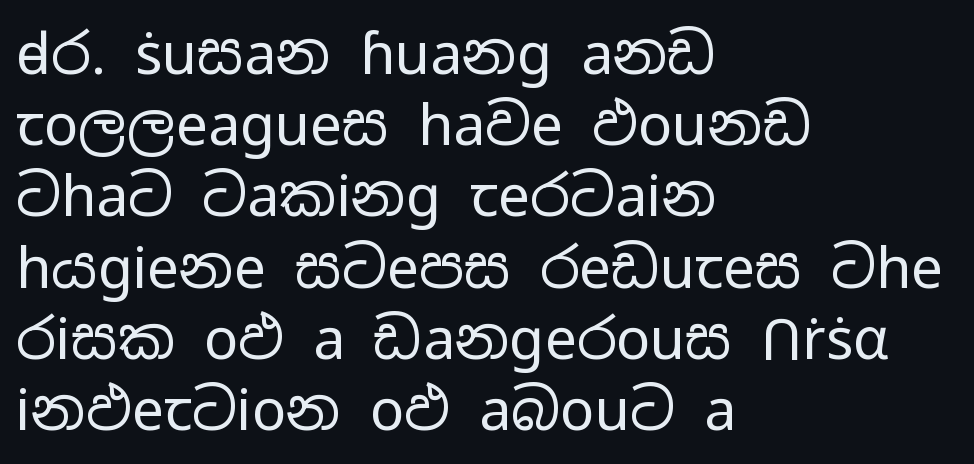
One-word summary of the alignment: left. Regarding leading, the lines here are spaced in the standard way. Glance below the letters and you will spot only blank space. The typeface has the unassuming heft of standard copy or less. Looks like regular typesetting: each glyph gets only the width it needs. Does the lettering tilt? It doesn't — this is upright.
